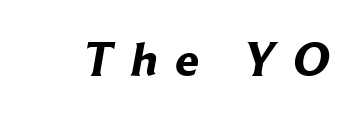
A typesetter would call this proportional, since set widths differ per character. The gaps between neighbouring characters are conspicuously large. Any mark beneath the type? The region is blank. The font family rendered here belongs to the sans-serif group. You'd pick this weight for a headline — it's a proper bold.
